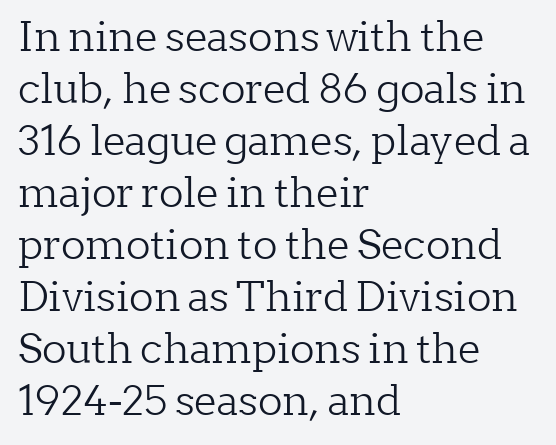
The image shows 41 px light serif type, upright; set left-aligned, normal line spacing (1.27x), normal letter spacing, not underlined; low stroke contrast and a medium x-height.
